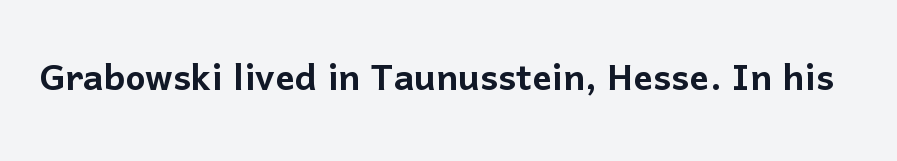
{"serif": "no", "italic": "no", "width": "normal", "stroke_contrast": "low", "x_height": "medium", "monospaced": "no", "underline": "no", "letter_spacing": "normal", "letter_spacing_em": 0.0, "glyph_px": 48}
